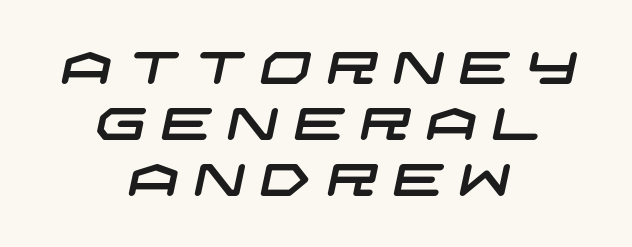
{"serif": "no", "width": "wide", "stroke_contrast": "low", "x_height": "large", "underline": "no", "align": "center", "line_spacing_ratio": 1.24, "letter_spacing": "wide", "letter_spacing_em": 0.34, "glyph_px": 45}
